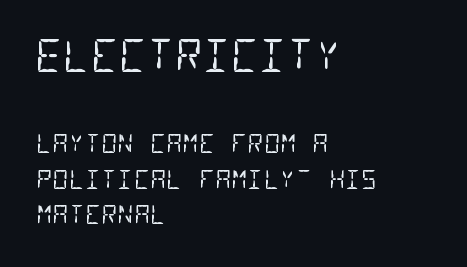
The image shows 43 px regular-weight, condensed sans-serif type, monospaced; set left-aligned, normal line spacing (1.43x), normal letter spacing, not underlined; the first (top) block is 1.72x larger; low stroke contrast and a large x-height.
